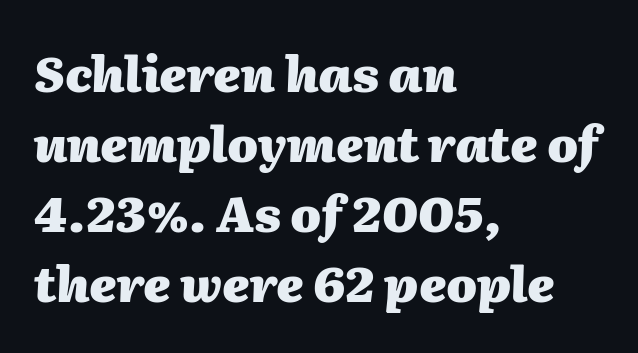
Q: Is the text bold? A: Yes.
Q: Is the text italic (slanted)? A: Yes, it leans right by about 2 degrees.
Q: Is the text underlined? A: No.
Q: How is the paragraph aligned? A: Left-aligned.
Q: Is the spacing between letters normal or unusually wide? A: Normal.
Q: Is the spacing between lines tight, normal or loose? A: Normal.
Q: Width (condensed, normal, or wide)? A: Normal.
Q: Stroke contrast? A: Medium.
Q: x-height? A: Medium.
Q: Monospaced? A: No.
